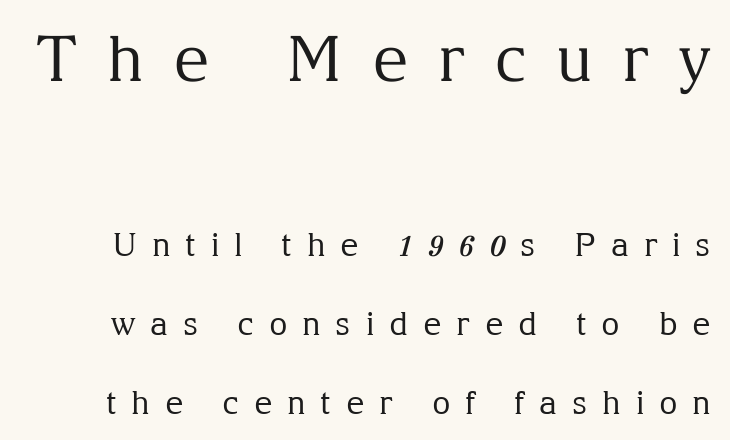
{"serif": "yes", "italic": "no", "bold": "no", "weight": "regular", "width": "normal", "stroke_contrast": "medium", "x_height": "medium", "monospaced": "no", "underline": "no", "line_spacing": "loose", "line_spacing_ratio": 2.46, "letter_spacing": "wide", "letter_spacing_em": 0.46, "larger_block": "first", "size_ratio": 1.97, "glyph_px": 63}
